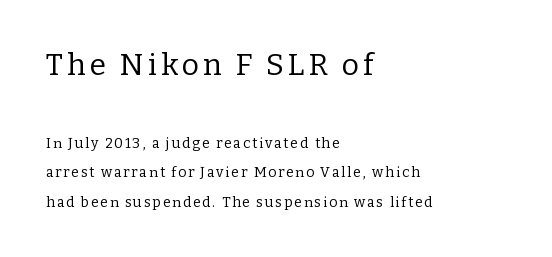
Quick note: interline space is abundant. Weight: not bold — regular or lighter. The text block is weighted toward the left margin, trailing off unevenly rightward. Letters rest on an invisible, unmarked baseline. Between these two stacked blocks, the higher one wins on size. Looks like regular typesetting: each glyph gets only the width it needs.
